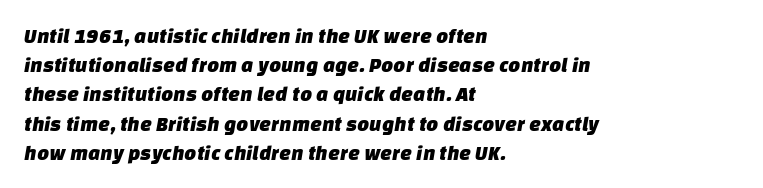
The gaps between neighbouring characters are ordinary and unremarkable. Compared with a centered layout, this one pins lines to the left instead. Decoration check: the copy has no underline. Baseline-to-baseline distance is the conventional proportion of letter height.
